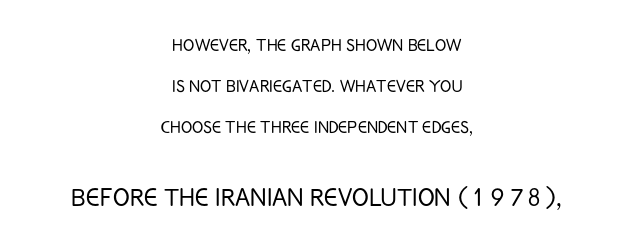
Letters have the restrained weight of plain body copy at most. The passage is arranged like a title page — every line centered. Lines of text with bare space underneath. Every stem runs plumb, perpendicular to the baseline. A typesetter would call this proportional, since set widths differ per character.
